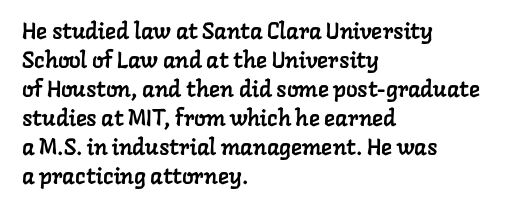
Q: Is the text underlined? A: No.
Q: How is the paragraph aligned? A: Left-aligned.
Q: Is the spacing between letters normal or unusually wide? A: Normal.
Q: Is the spacing between lines tight, normal or loose? A: Normal.
